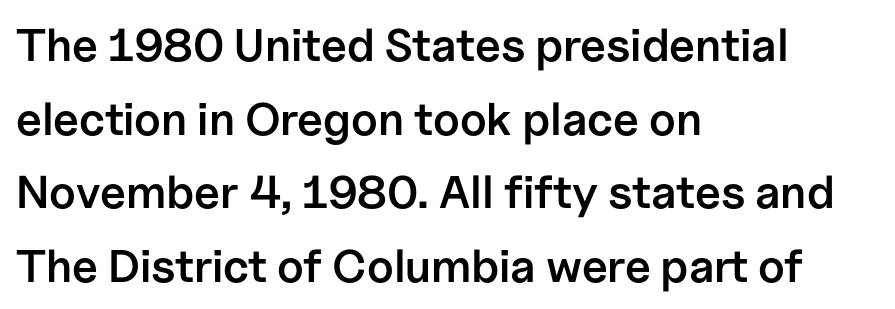
{"serif": "no", "italic": "no", "bold": "semi", "weight": "semibold", "width": "normal", "stroke_contrast": "low", "x_height": "medium", "monospaced": "no", "underline": "no", "align": "left", "line_spacing": "normal", "line_spacing_ratio": 1.6, "letter_spacing": "normal", "letter_spacing_em": 0.0, "glyph_px": 46}
